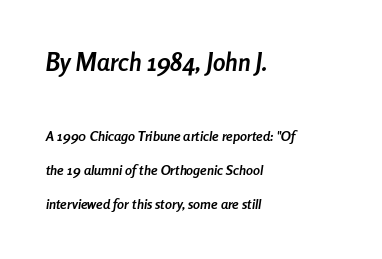
The image shows 25 px bold type, italic (leaning right); set left-aligned, loose line spacing (2.43x), normal letter spacing, not underlined; the first (top) block is 1.79x larger.
